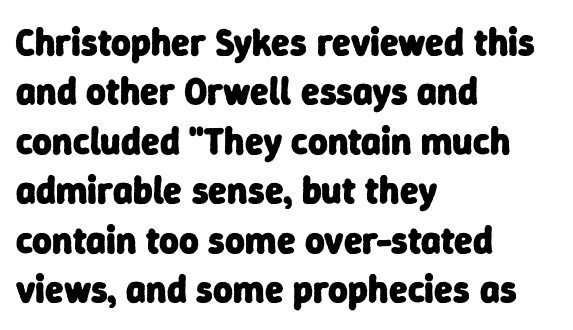
Q: Is the text bold? A: Yes.
Q: Is the typeface a serif or a sans-serif typeface? A: Sans-serif.
Q: Is the text underlined? A: No.
Q: How is the paragraph aligned? A: Left-aligned.
Q: Is the spacing between letters normal or unusually wide? A: Normal.
Q: Is the spacing between lines tight, normal or loose? A: Normal.
Q: Width (condensed, normal, or wide)? A: Normal.
Q: Stroke contrast? A: Low.
Q: x-height? A: Medium.
Q: Monospaced? A: No.
